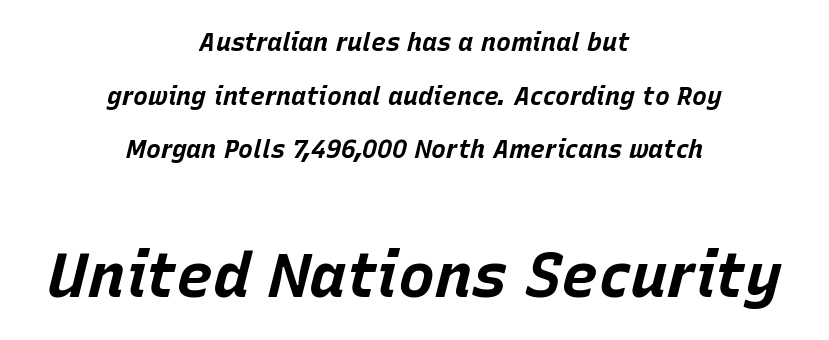
The image shows 62 px bold type, italic (leaning right); set centered, loose line spacing (2.15x), normal letter spacing, not underlined; the second (bottom) block is 2.48x larger; low stroke contrast and a large x-height.
